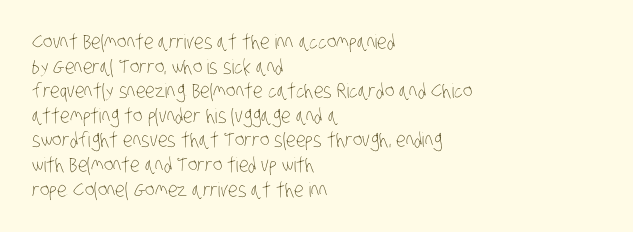
{"bold": "no", "underline": "no", "align": "left", "line_spacing_ratio": 1.23, "letter_spacing": "normal", "letter_spacing_em": 0.0, "glyph_px": 20}
